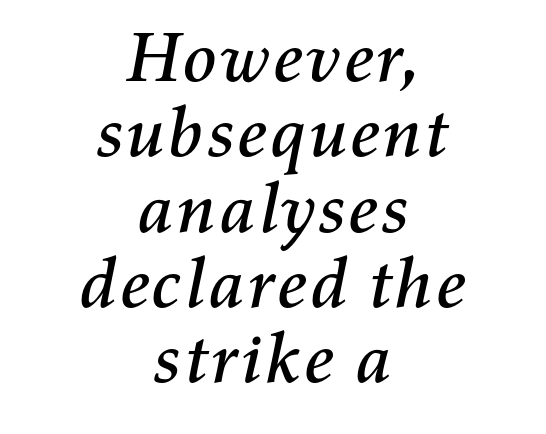
Q: Is the text italic (slanted)? A: Yes, it leans right by about 11 degrees.
Q: Is the text underlined? A: No.
Q: How is the paragraph aligned? A: Centered.
Q: Is the spacing between letters normal or unusually wide? A: Normal.
Q: Is the spacing between lines tight, normal or loose? A: Tight.
Q: Width (condensed, normal, or wide)? A: Normal.
Q: Stroke contrast? A: Medium.
Q: x-height? A: Medium.
Q: Monospaced? A: No.
